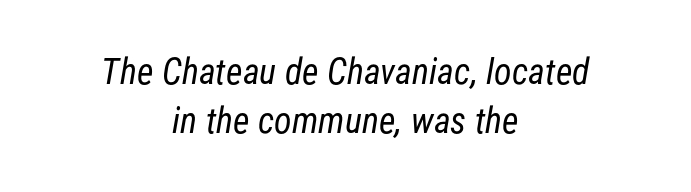
The setting favours the middle, as headings and verse often do. The strip under each line holds only bare page. The gaps between neighbouring characters are ordinary and unremarkable. I'd call this a sans setting — the letters go barefoot. The leading is moderate, giving the passage an even texture. The strokes carry an ordinary text weight at most.
